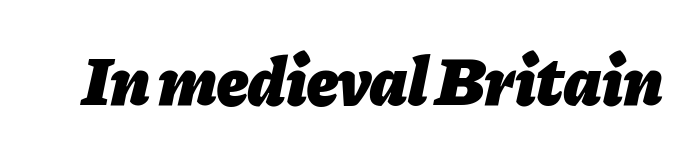
The strip under each line holds only bare page. Every character sits at an angle, as italics do. The sample has been set heavy, in full bold. What stands out about the letter spacing? Nothing — it is the standard amount. Character widths vary here, with narrow letters taking less room than wide ones.
